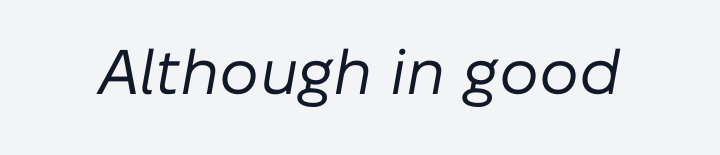
The image shows 63 px regular-weight type, italic (leaning right); set normal letter spacing, not underlined; low stroke contrast and a medium x-height.
